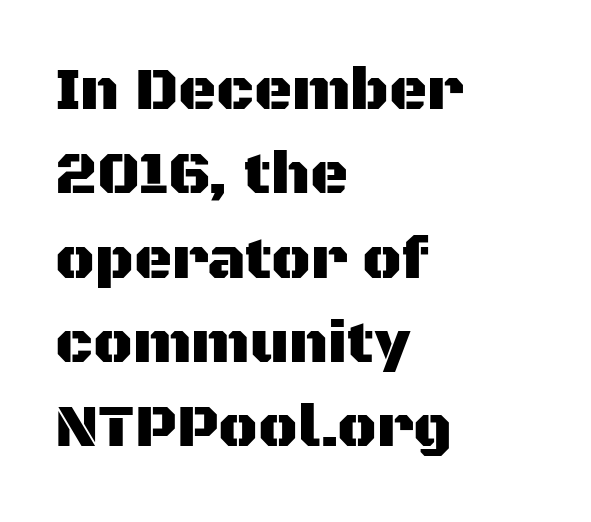
The image shows 59 px sans-serif type, upright; set left-aligned, normal line spacing (1.43x), normal letter spacing, not underlined; medium stroke contrast and a large x-height.
